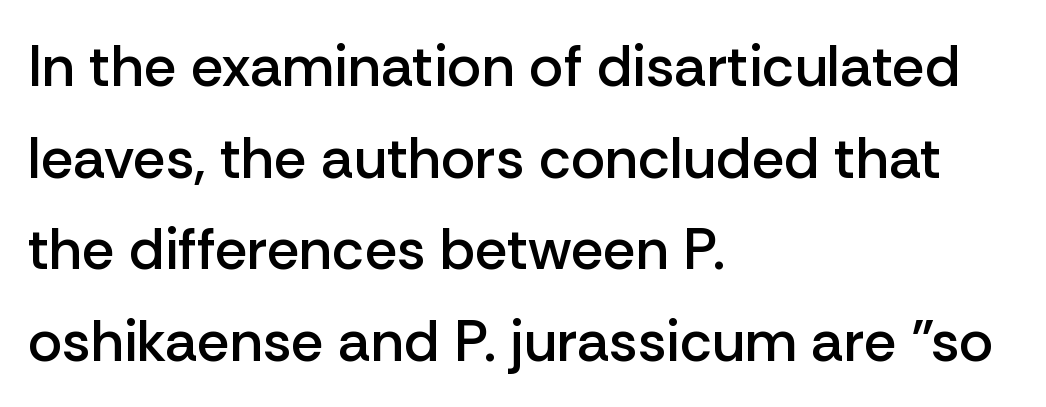
Q: Is the text bold? A: Semi-bold.
Q: Is the text italic (slanted)? A: No, it is upright.
Q: Is the typeface a serif or a sans-serif typeface? A: Sans-serif.
Q: Is the text underlined? A: No.
Q: How is the paragraph aligned? A: Left-aligned.
Q: Is the spacing between letters normal or unusually wide? A: Normal.
Q: Is the spacing between lines tight, normal or loose? A: Normal.
Q: Width (condensed, normal, or wide)? A: Normal.
Q: Stroke contrast? A: Low.
Q: x-height? A: Medium.
Q: Monospaced? A: No.
